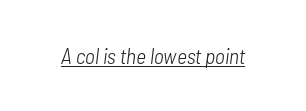
The image shows 22 px text type, italic (leaning right); set normal letter spacing, underlined.
